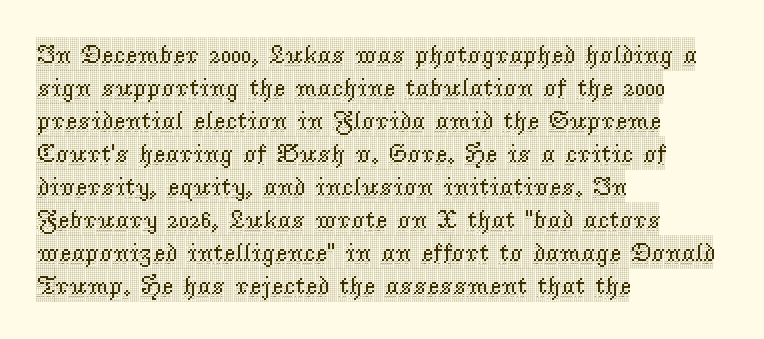
Q: Is the text italic (slanted)? A: No, it is upright.
Q: Is the text underlined? A: No.
Q: How is the paragraph aligned? A: Left-aligned.
Q: Is the spacing between letters normal or unusually wide? A: Normal.
Q: Is the spacing between lines tight, normal or loose? A: Normal.
